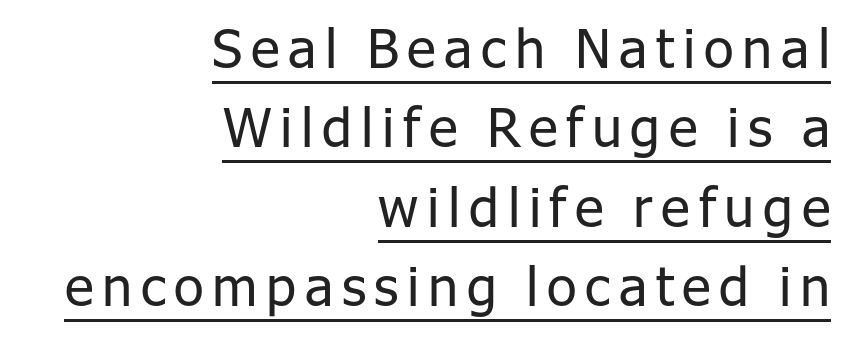
{"serif": "no", "italic": "no", "bold": "no", "weight": "regular", "width": "normal", "stroke_contrast": "low", "x_height": "medium", "monospaced": "no", "underline": "yes", "align": "right", "line_spacing": "normal", "line_spacing_ratio": 1.47, "glyph_px": 54}
